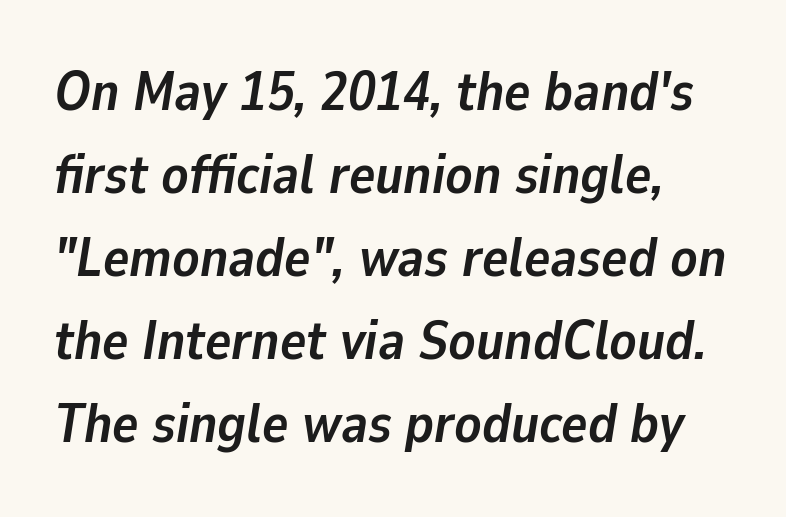
Q: Is the text bold? A: Yes.
Q: Is the text italic (slanted)? A: Yes, it leans right by about 9 degrees.
Q: Is the text underlined? A: No.
Q: How is the paragraph aligned? A: Left-aligned.
Q: Is the spacing between letters normal or unusually wide? A: Normal.
Q: Is the spacing between lines tight, normal or loose? A: Normal.
Q: Width (condensed, normal, or wide)? A: Normal.
Q: Stroke contrast? A: Low.
Q: x-height? A: Medium.
Q: Monospaced? A: No.
